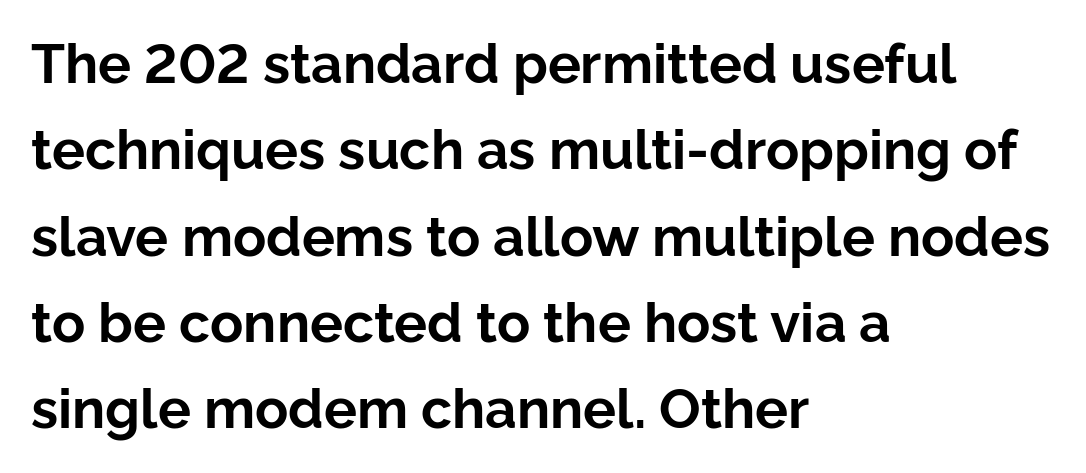
{"serif": "no", "italic": "no", "bold": "yes", "weight": "bold", "width": "normal", "stroke_contrast": "low", "x_height": "medium", "monospaced": "no", "underline": "no", "align": "left", "line_spacing": "normal", "line_spacing_ratio": 1.57, "letter_spacing": "normal", "letter_spacing_em": 0.0, "glyph_px": 55}
